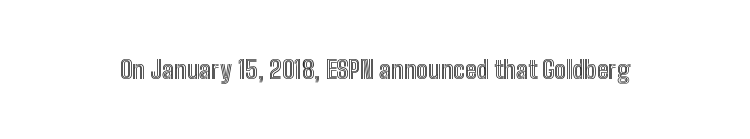
If you drew a line through each stem, it would be perfectly vertical. Characters follow at the spacing the type designer built in. The words here are not underlined.
